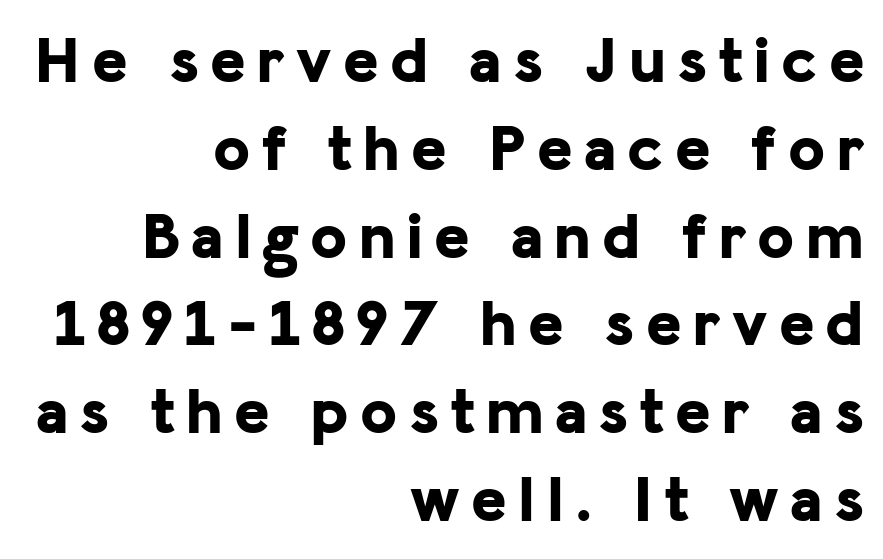
The passage shown is typed in a proportional face where columns would drift. The lines are quadded right. No italicization has been applied; the sample stays upright. Notice how descenders clear the ascenders below comfortably — that's standard leading. Words float on clear page, feet unadorned.
